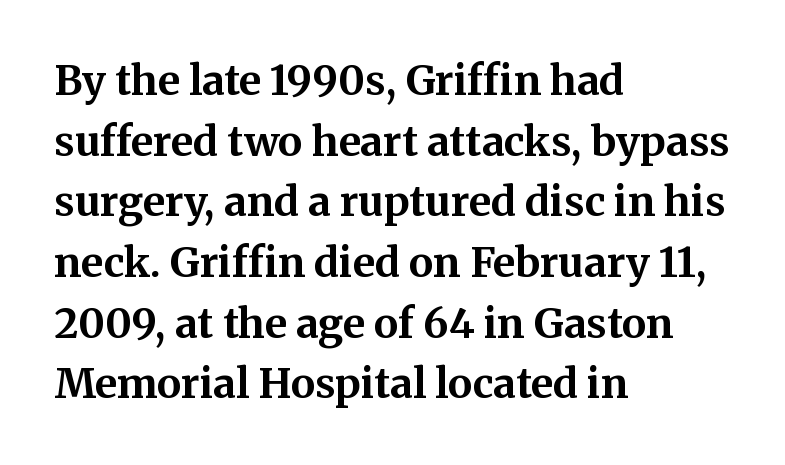
{"serif": "yes", "italic": "no", "bold": "yes", "weight": "bold", "width": "normal", "stroke_contrast": "medium", "x_height": "medium", "monospaced": "no", "underline": "no", "align": "left", "line_spacing": "normal", "line_spacing_ratio": 1.48, "letter_spacing": "normal", "letter_spacing_em": 0.0, "glyph_px": 41}
